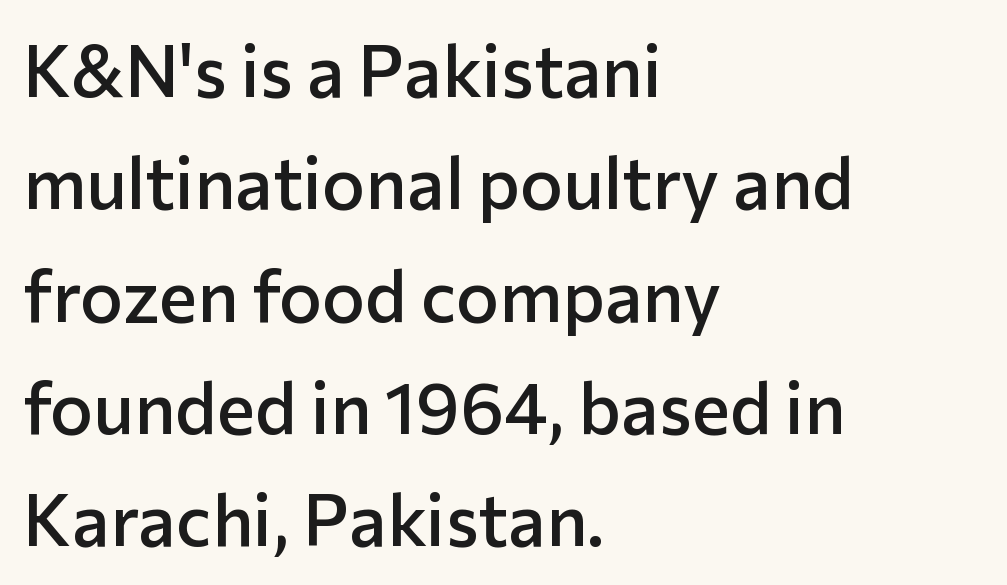
{"serif": "no", "italic": "no", "bold": "semi", "weight": "semibold", "width": "normal", "stroke_contrast": "low", "x_height": "medium", "monospaced": "no", "underline": "no", "align": "left", "line_spacing": "normal", "line_spacing_ratio": 1.56, "letter_spacing": "normal", "letter_spacing_em": 0.0, "glyph_px": 72}
